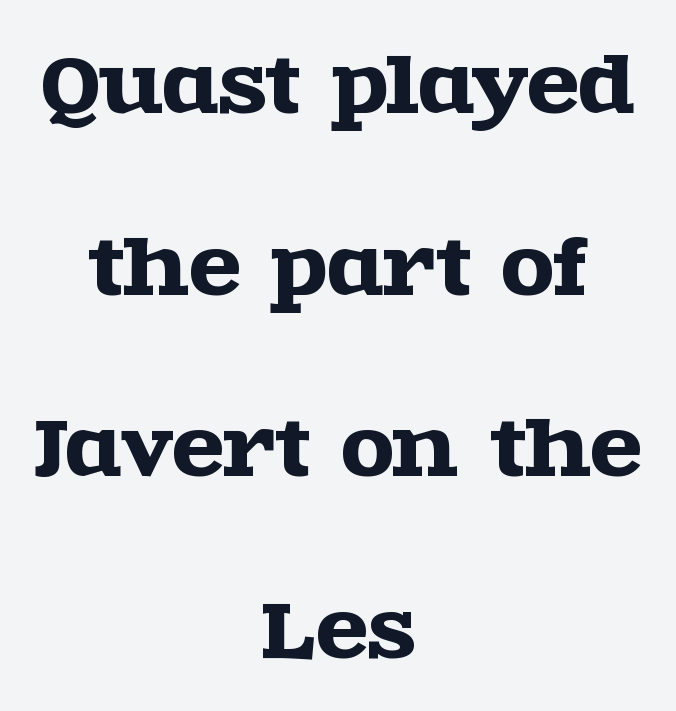
The rendering keeps characters at their native spacing. Note the varied advance widths — an 'i' is clearly narrower than an 'm'. Notice the wide empty band between every row — that's loose leading. Ascenders rise straight up at ninety degrees.
